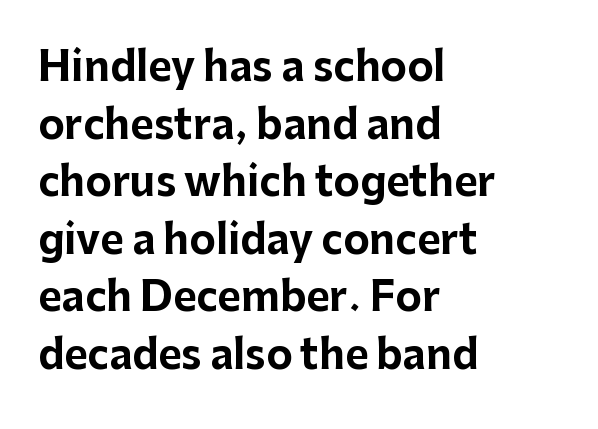
The image shows 40 px bold sans-serif type, upright; set left-aligned, normal line spacing (1.44x), normal letter spacing, not underlined; low stroke contrast and a medium x-height.
